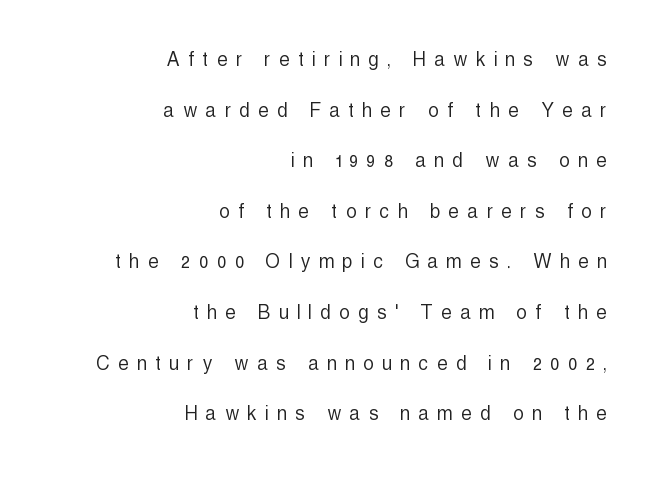
Q: Is the text bold? A: No.
Q: Is the text italic (slanted)? A: No, it is upright.
Q: Is the text underlined? A: No.
Q: How is the paragraph aligned? A: Right-aligned.
Q: Is the spacing between letters normal or unusually wide? A: Unusually wide.
Q: Is the spacing between lines tight, normal or loose? A: Loose.
